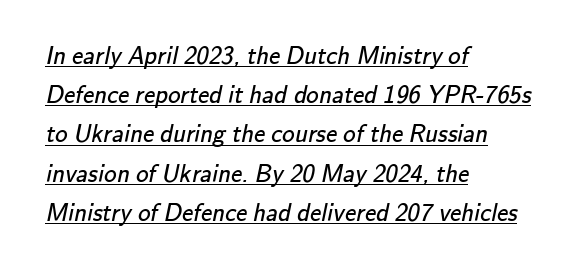
{"bold": "no", "underline": "yes", "align": "left", "line_spacing": "normal", "line_spacing_ratio": 1.57, "letter_spacing": "normal", "letter_spacing_em": 0.0, "glyph_px": 25}
